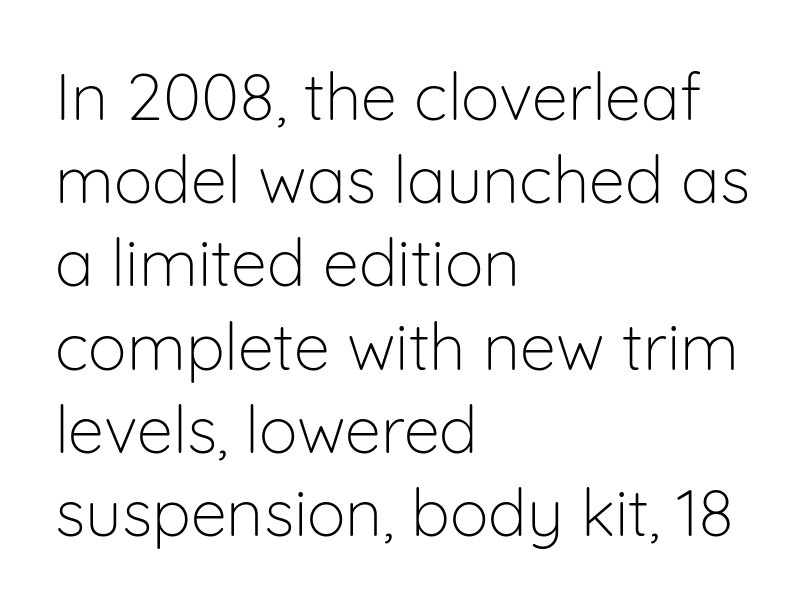
{"serif": "no", "italic": "no", "bold": "no", "weight": "light", "width": "normal", "stroke_contrast": "low", "x_height": "medium", "monospaced": "no", "underline": "no", "align": "left", "line_spacing": "normal", "line_spacing_ratio": 1.28, "letter_spacing": "normal", "letter_spacing_em": 0.0, "glyph_px": 65}
